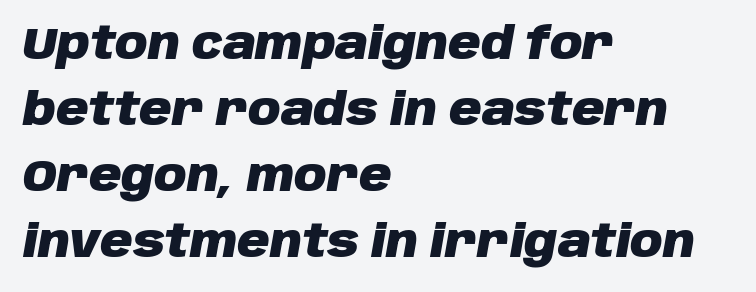
{"italic": "yes", "lean": "right", "slant_degrees": 10, "bold": "yes", "weight": "heavy", "width": "normal", "stroke_contrast": "low", "x_height": "large", "monospaced": "no", "underline": "no", "align": "left", "line_spacing": "normal", "line_spacing_ratio": 1.47, "letter_spacing": "normal", "letter_spacing_em": 0.0, "glyph_px": 45}
